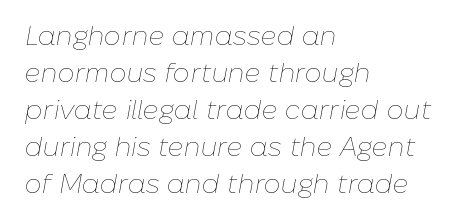
{"italic": "yes", "lean": "right", "slant_degrees": 10, "bold": "no", "underline": "no", "align": "left", "line_spacing": "normal", "line_spacing_ratio": 1.37, "letter_spacing": "normal", "letter_spacing_em": 0.0, "glyph_px": 27}
